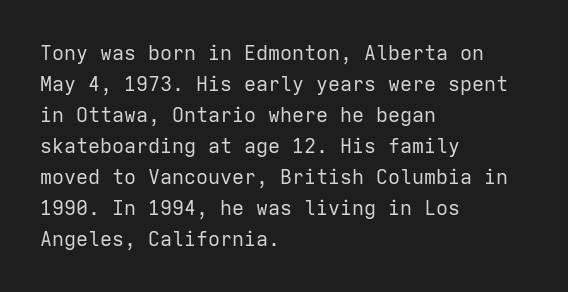
{"italic": "no", "bold": "no", "underline": "no", "align": "left", "line_spacing": "normal", "line_spacing_ratio": 1.55, "letter_spacing": "normal", "letter_spacing_em": 0.0, "glyph_px": 20}
